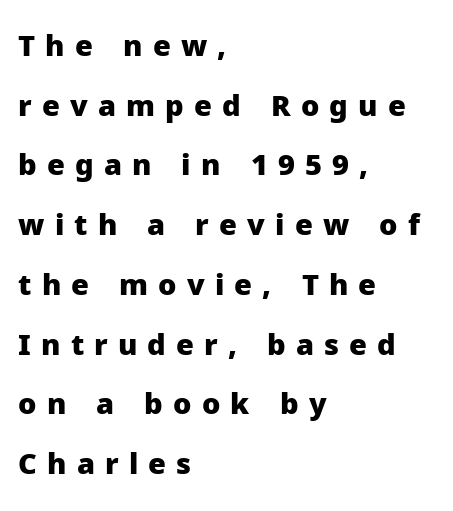
The image shows 29 px heavy sans-serif type, upright; set left-aligned, loose line spacing (2.06x), unusually wide letter spacing (+0.35 em), not underlined; low stroke contrast and a medium x-height.
